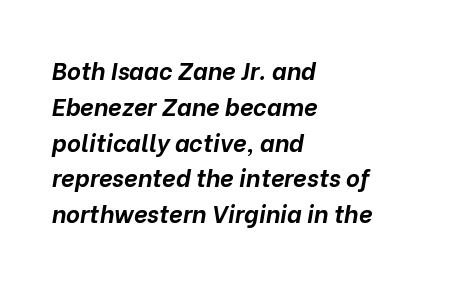
The image shows 24 px bold type, italic (leaning right); set left-aligned, normal line spacing (1.49x), normal letter spacing, not underlined.
